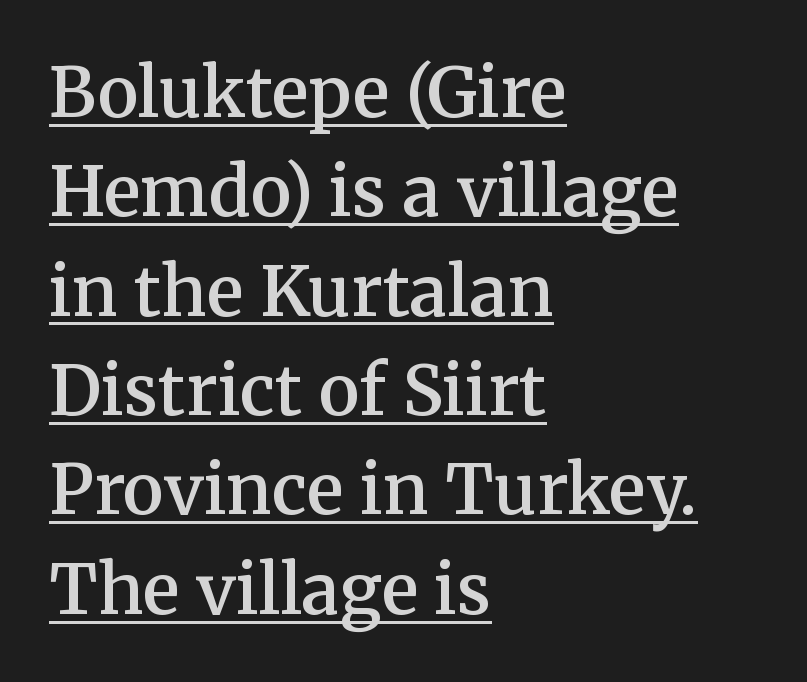
Is the letter spacing exaggerated? No — it looks like the ordinary default. A normal amount of white space separates one row of letters from the next. Character widths vary here, with narrow letters taking less room than wide ones. The letters carry serifs — small finishing strokes at the ends of their stems. Posture: vertical.
